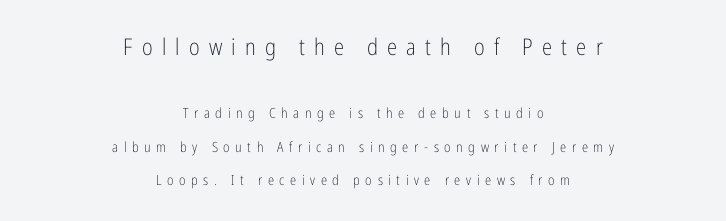
Q: Is the text bold? A: No.
Q: Is the text italic (slanted)? A: No, it is upright.
Q: Is the text underlined? A: No.
Q: How is the paragraph aligned? A: Centered.
Q: Is the spacing between letters normal or unusually wide? A: Unusually wide.
Q: Is the spacing between lines tight, normal or loose? A: Loose.
Q: Which block of text is set in a larger size, the first (top) or the second (bottom)? A: The first (top) one.
